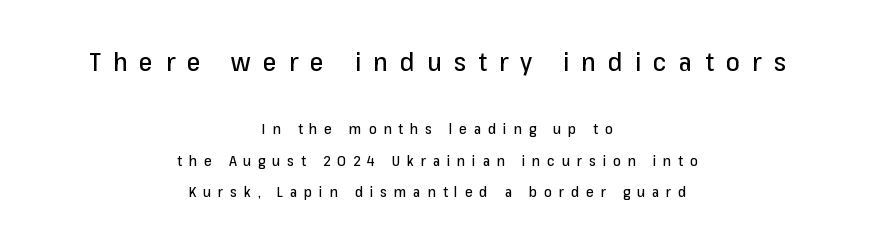
Honestly, the letter spacing is so wide it's the main thing you notice. Summary of vertical rhythm: relaxed, with wide interline spacing. The emphasis by scale lands on block number one, above. Ascenders rise straight up at ninety degrees. Line starts and ends both wander, symmetrically. Descender tails drop into unmarked territory.
